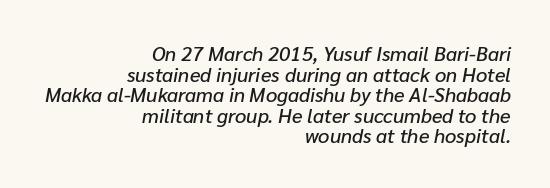
Q: Is the text italic (slanted)? A: Yes, it leans right by about 10 degrees.
Q: Is the text underlined? A: No.
Q: How is the paragraph aligned? A: Right-aligned.
Q: Is the spacing between letters normal or unusually wide? A: Normal.
Q: Is the spacing between lines tight, normal or loose? A: Tight.
